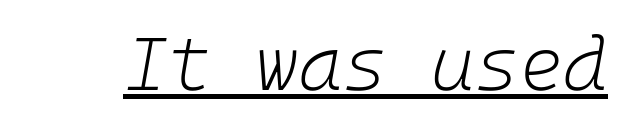
{"italic": "yes", "lean": "right", "slant_degrees": 10, "bold": "no", "weight": "light", "width": "normal", "stroke_contrast": "low", "x_height": "medium", "underline": "yes", "letter_spacing": "normal", "letter_spacing_em": 0.0, "glyph_px": 75}
